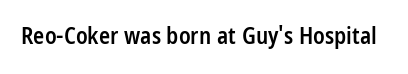
No extra tracking has been applied to these lines. The area under the type is left untouched. Weight: semibold (demi). If you drew a line through each stem, it would be perfectly vertical.
